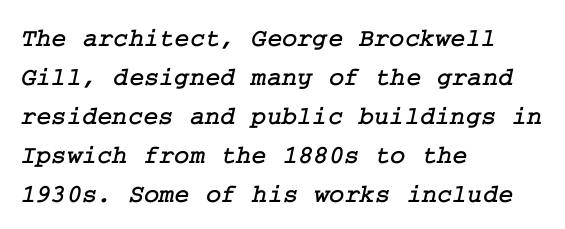
Interline gaps are of average width in this sample. This rendering leaves character spacing at its baseline value. Beneath every word, the page is bare. This sample is left-justified, so line endings fall wherever the words run out.
